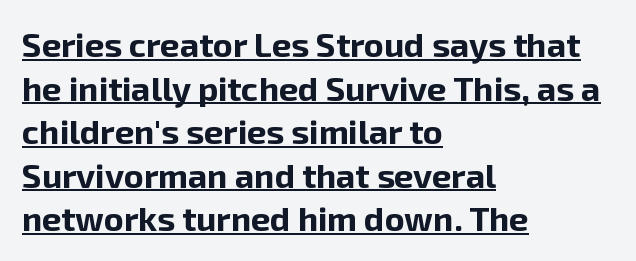
Q: Is the text bold? A: Yes.
Q: Is the text italic (slanted)? A: No, it is upright.
Q: Is the typeface a serif or a sans-serif typeface? A: Sans-serif.
Q: Is the text underlined? A: Yes.
Q: How is the paragraph aligned? A: Left-aligned.
Q: Is the spacing between letters normal or unusually wide? A: Normal.
Q: Is the spacing between lines tight, normal or loose? A: Normal.
Q: Width (condensed, normal, or wide)? A: Normal.
Q: Stroke contrast? A: Low.
Q: x-height? A: Medium.
Q: Monospaced? A: No.
